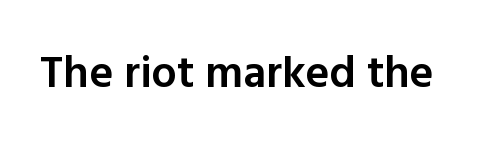
Q: Is the text bold? A: Semi-bold.
Q: Is the text italic (slanted)? A: No, it is upright.
Q: Is the typeface a serif or a sans-serif typeface? A: Sans-serif.
Q: Is the text underlined? A: No.
Q: Is the spacing between letters normal or unusually wide? A: Normal.
Q: Width (condensed, normal, or wide)? A: Normal.
Q: x-height? A: Medium.
Q: Monospaced? A: No.
